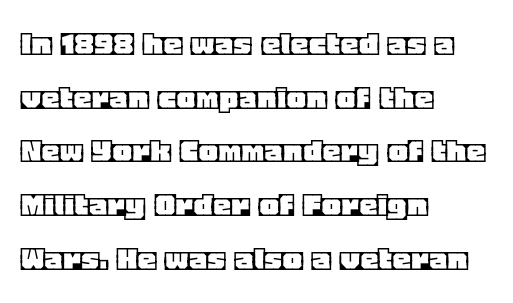
Q: Is the text italic (slanted)? A: No, it is upright.
Q: Is the text underlined? A: No.
Q: How is the paragraph aligned? A: Left-aligned.
Q: Is the spacing between letters normal or unusually wide? A: Normal.
Q: Is the spacing between lines tight, normal or loose? A: Normal.
Q: Width (condensed, normal, or wide)? A: Normal.
Q: x-height? A: Large.
Q: Monospaced? A: No.
